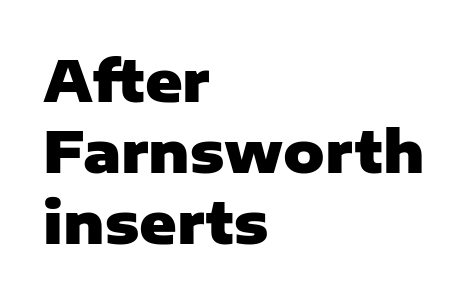
{"serif": "no", "italic": "no", "bold": "yes", "weight": "heavy", "width": "normal", "stroke_contrast": "low", "x_height": "medium", "monospaced": "no", "underline": "no", "align": "left", "line_spacing": "normal", "line_spacing_ratio": 1.25, "letter_spacing": "normal", "letter_spacing_em": 0.0, "glyph_px": 57}
